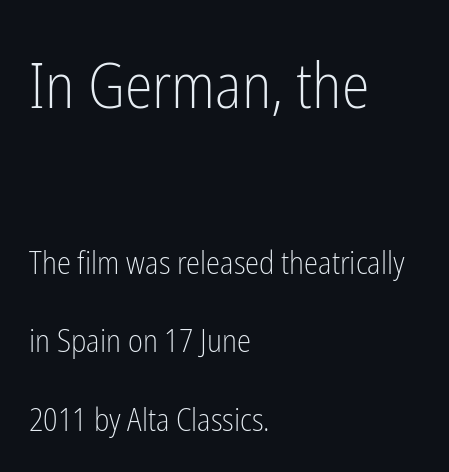
These lines stack with their left ends in a neat column. Is this a fixed-width face? No — the glyphs have proportional, varying widths. The specimen reads as upright at a glance. The characters display no serif detailing; their extremities are plain. A bare baseline throughout the passage.
